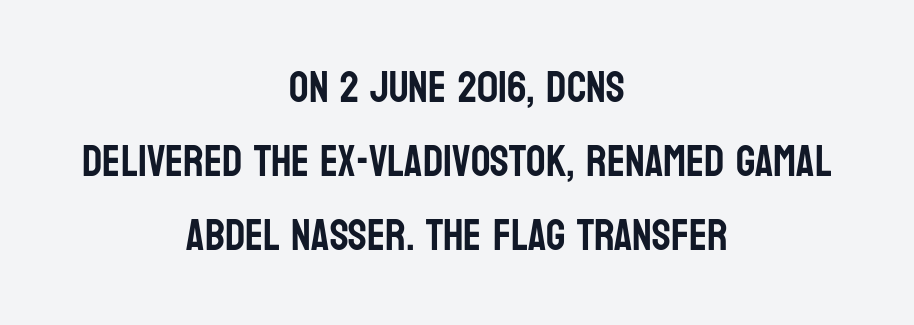
The image shows 43 px condensed sans-serif type, upright; set centered, line spacing 1.72x, normal letter spacing, not underlined; low stroke contrast and a large x-height.
